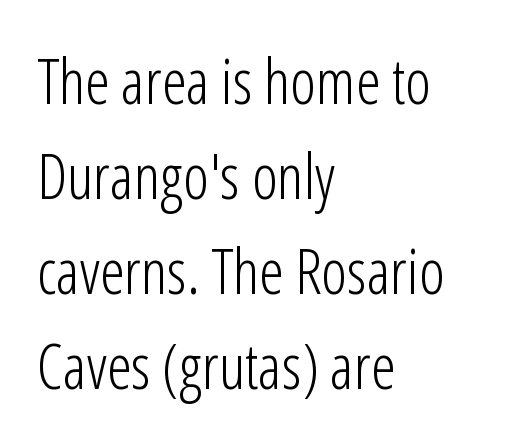
Spacing verdict: proportional, widths tailored to each character. Is the stroke heavy? The answer is a plain regular-or-lighter. This is the regular roman posture of the typeface. The horizontal fit of the characters is conventional and even. These lines are set flush left with a ragged right edge. One glance says typical: line gaps are just what's usual.
